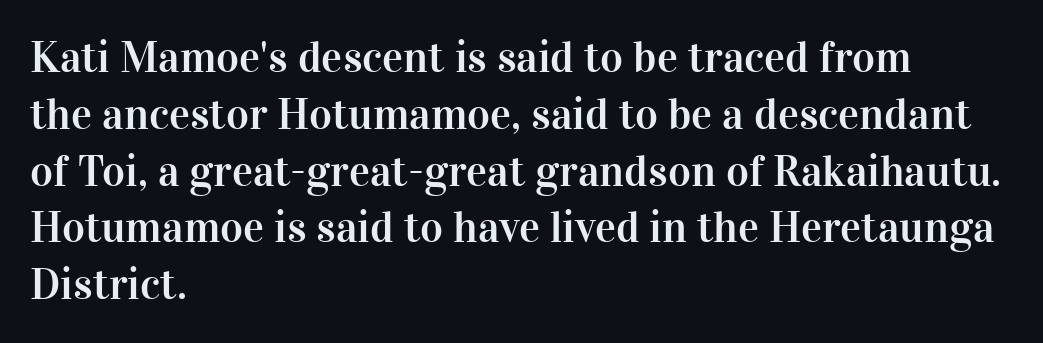
The image shows 44 px serif type, upright; set left-aligned, normal line spacing (1.29x), normal letter spacing, not underlined; high stroke contrast and a medium x-height.
